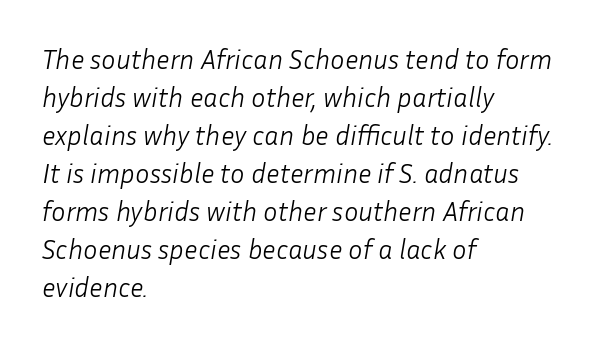
{"italic": "yes", "lean": "right", "slant_degrees": 10, "bold": "no", "underline": "no", "align": "left", "line_spacing": "normal", "line_spacing_ratio": 1.41, "letter_spacing": "normal", "letter_spacing_em": 0.0, "glyph_px": 27}
